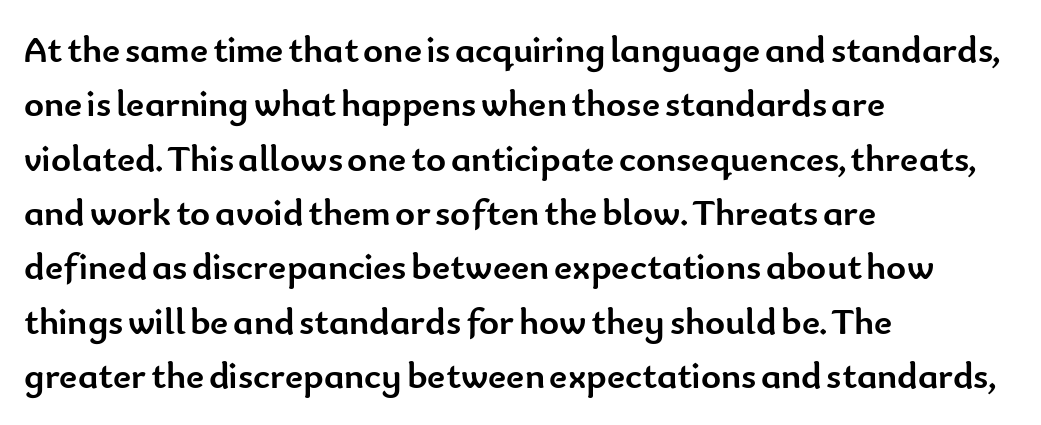
The image shows 38 px semibold sans-serif type, upright; set left-aligned, normal line spacing (1.43x), normal letter spacing, not underlined; low stroke contrast and a small x-height.
